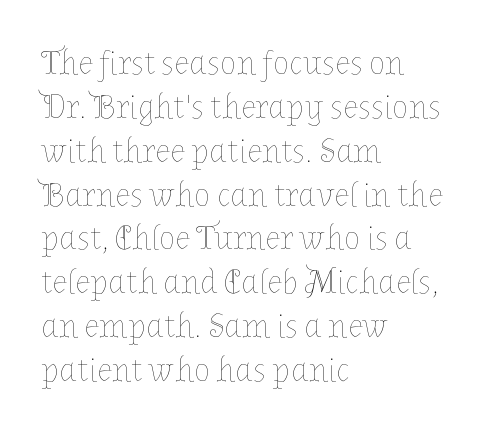
Q: Is the text bold? A: No.
Q: Is the text italic (slanted)? A: No, it is upright.
Q: Is the text underlined? A: No.
Q: How is the paragraph aligned? A: Left-aligned.
Q: Is the spacing between letters normal or unusually wide? A: Normal.
Q: Is the spacing between lines tight, normal or loose? A: Normal.
Q: Width (condensed, normal, or wide)? A: Normal.
Q: Stroke contrast? A: Low.
Q: x-height? A: Medium.
Q: Monospaced? A: No.
